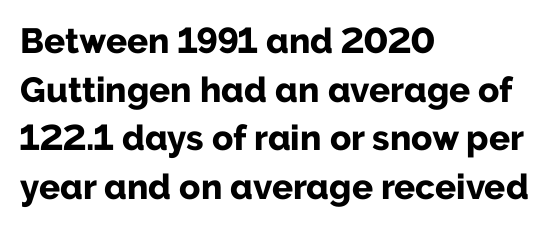
Q: Is the text bold? A: Yes.
Q: Is the text italic (slanted)? A: No, it is upright.
Q: Is the typeface a serif or a sans-serif typeface? A: Sans-serif.
Q: Is the text underlined? A: No.
Q: How is the paragraph aligned? A: Left-aligned.
Q: Is the spacing between letters normal or unusually wide? A: Normal.
Q: Is the spacing between lines tight, normal or loose? A: Normal.
Q: Width (condensed, normal, or wide)? A: Normal.
Q: Stroke contrast? A: Low.
Q: x-height? A: Medium.
Q: Monospaced? A: No.
